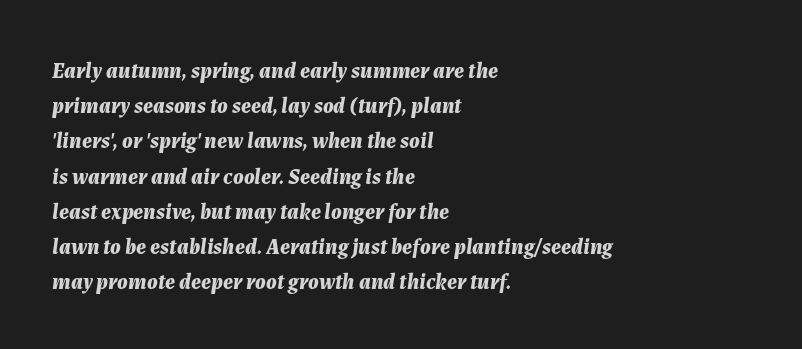
These lines stack with their left ends in a neat column. Notice how the stems are inclined rather than vertical — that's the hallmark of italics. Any mark beneath the type? The region is blank. Inter-character spacing is left at the font's built-in metrics.
